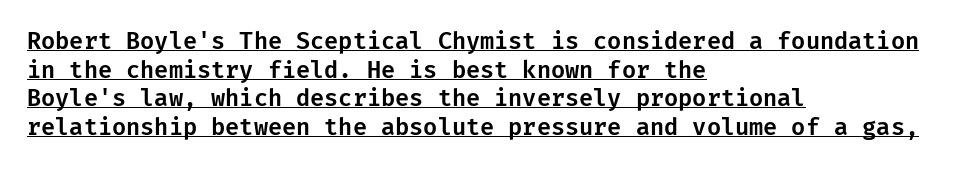
{"italic": "no", "underline": "yes", "align": "left", "line_spacing": "normal", "line_spacing_ratio": 1.25, "letter_spacing": "normal", "letter_spacing_em": 0.0, "glyph_px": 23}
